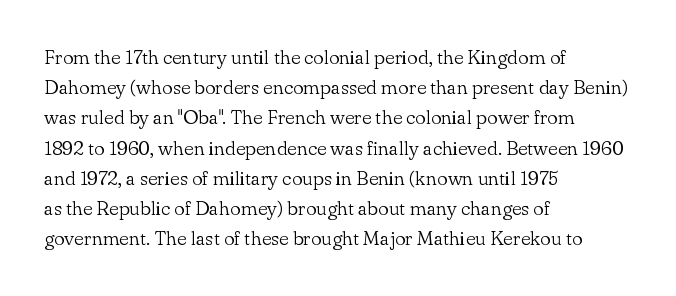
Q: Is the text bold? A: No.
Q: Is the text italic (slanted)? A: No, it is upright.
Q: Is the text underlined? A: No.
Q: How is the paragraph aligned? A: Left-aligned.
Q: Is the spacing between letters normal or unusually wide? A: Normal.
Q: Is the spacing between lines tight, normal or loose? A: Normal.
